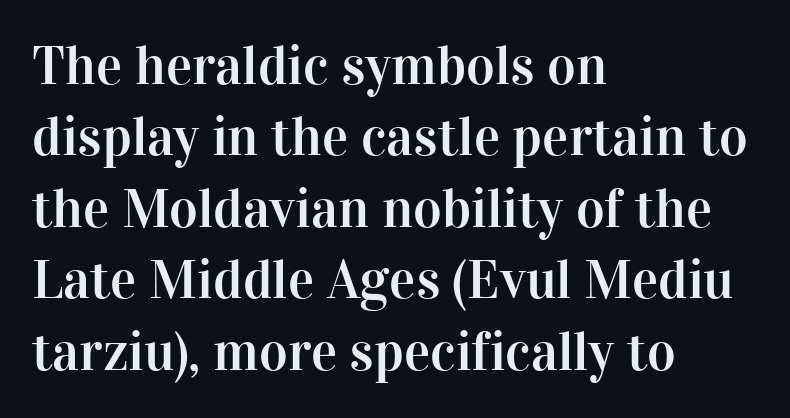
Q: Is the text italic (slanted)? A: No, it is upright.
Q: Is the typeface a serif or a sans-serif typeface? A: Serif.
Q: Is the text underlined? A: No.
Q: How is the paragraph aligned? A: Left-aligned.
Q: Is the spacing between letters normal or unusually wide? A: Normal.
Q: Is the spacing between lines tight, normal or loose? A: Normal.
Q: Width (condensed, normal, or wide)? A: Normal.
Q: Stroke contrast? A: High.
Q: x-height? A: Medium.
Q: Monospaced? A: No.
